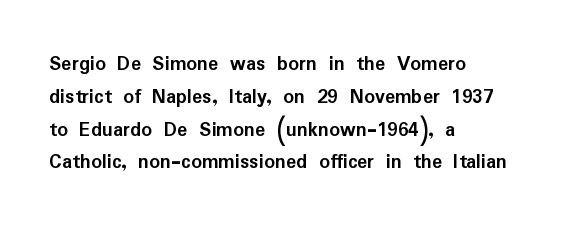
Weight check: bold — yes, fully. This rendering features lettering with no underline. This is the regular roman posture of the typeface. Is there much room between lines? A standard amount, neither cramped nor airy. No extra tracking has been applied to these lines. The rag falls on the right side of this text block.
